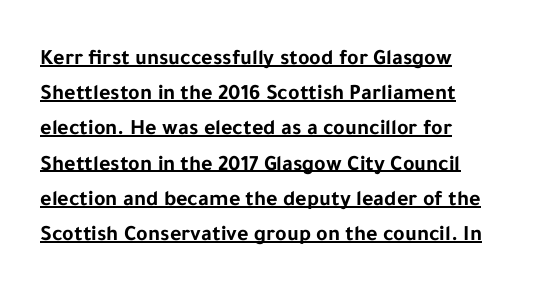
The image shows 22 px bold type, upright; set left-aligned, normal line spacing (1.6x), normal letter spacing, underlined.
